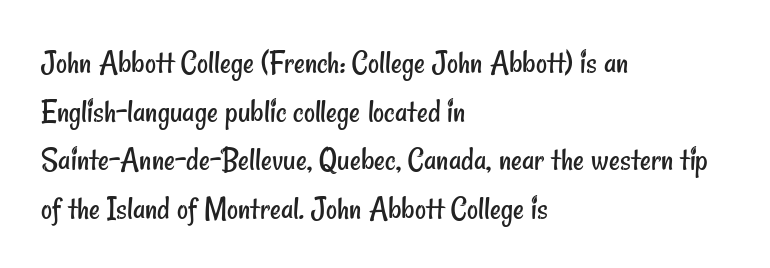
{"serif": "no", "bold": "no", "weight": "regular", "width": "condensed", "stroke_contrast": "low", "x_height": "small", "monospaced": "no", "underline": "no", "align": "left", "line_spacing": "normal", "line_spacing_ratio": 1.43, "letter_spacing": "normal", "letter_spacing_em": 0.0, "glyph_px": 34}
